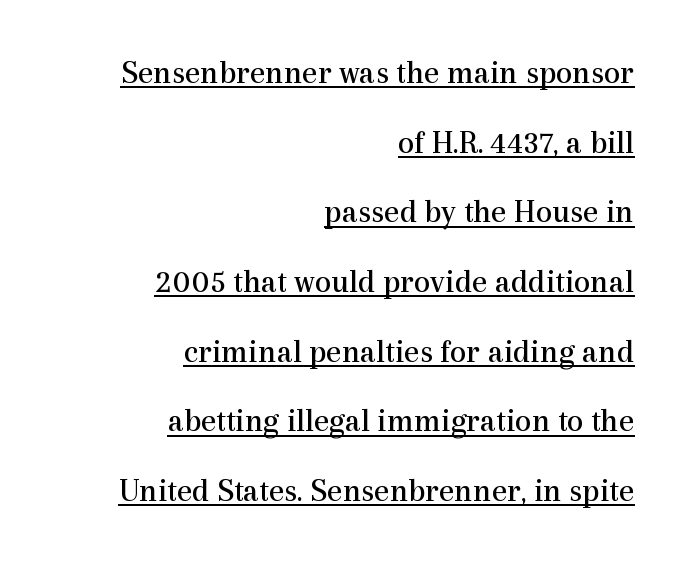
Q: Is the text bold? A: No.
Q: Is the text italic (slanted)? A: No, it is upright.
Q: Is the typeface a serif or a sans-serif typeface? A: Serif.
Q: Is the text underlined? A: Yes.
Q: How is the paragraph aligned? A: Right-aligned.
Q: Is the spacing between letters normal or unusually wide? A: Normal.
Q: Is the spacing between lines tight, normal or loose? A: Loose.
Q: Width (condensed, normal, or wide)? A: Normal.
Q: x-height? A: Medium.
Q: Monospaced? A: No.
